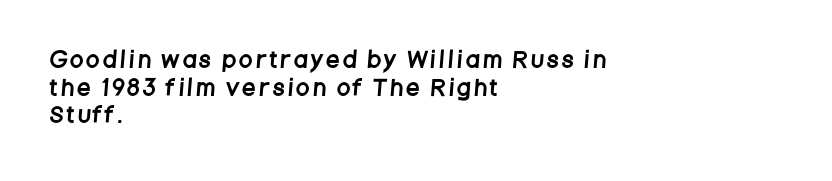
Q: Is the text underlined? A: No.
Q: How is the paragraph aligned? A: Left-aligned.
Q: Is the spacing between letters normal or unusually wide? A: Unusually wide.
Q: Is the spacing between lines tight, normal or loose? A: Normal.
